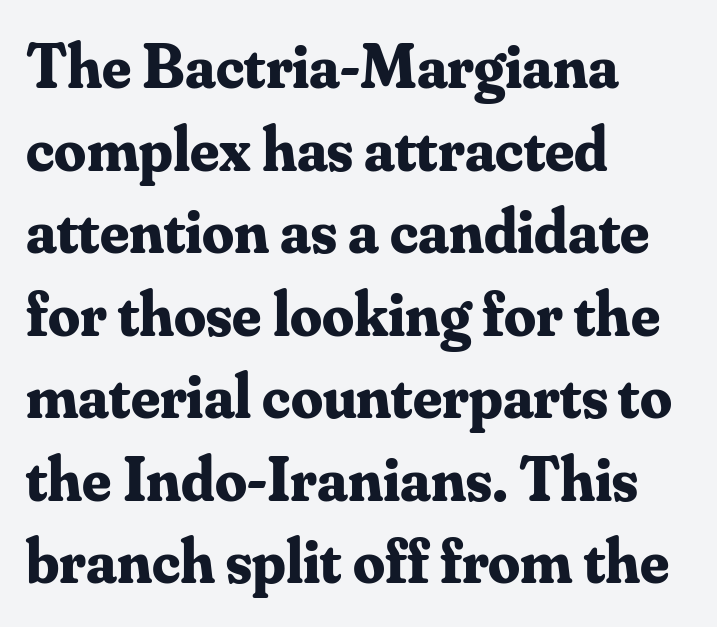
This sample uses an upright cut, with every glyph sitting square on the baseline. Lines of text with bare space underneath. The paragraph has a hard left edge and a soft right edge. The text was rendered using a seriffed face with decorative stroke endings. One glance says typical: line gaps are just what's usual.
